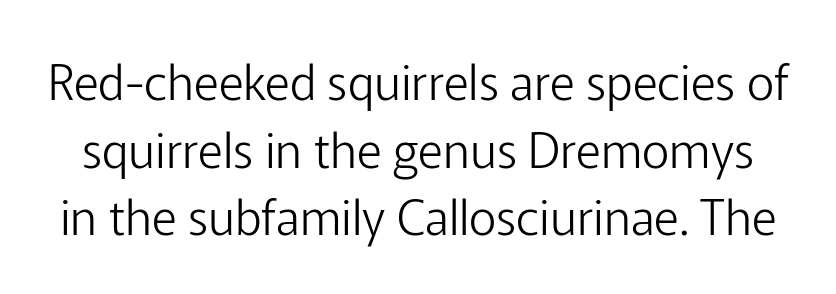
{"serif": "no", "italic": "no", "bold": "no", "weight": "light", "width": "normal", "stroke_contrast": "low", "x_height": "medium", "monospaced": "no", "underline": "no", "line_spacing": "normal", "line_spacing_ratio": 1.41, "letter_spacing": "normal", "letter_spacing_em": 0.0, "glyph_px": 48}
